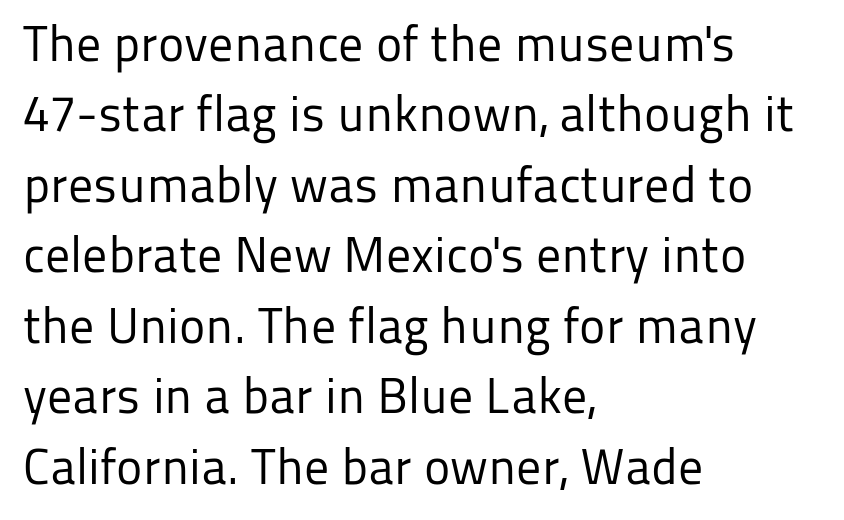
Leftover space on each line is placed entirely after the last word. These glyphs show unthickened strokes, regular width or finer. Nope, not italic — everything's standing straight. The text was rendered using a sans face with plain stroke endings. Between one letter and the next there's only the usual sliver of space. Has an underline been added? It has not.
